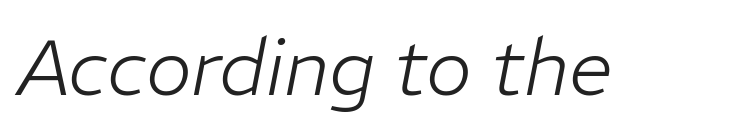
You could not count columns in this text — the font is proportionally spaced. Is this a heavy cut? Hardly; it is regular or lighter. The space directly below the letters is spotless. This sample uses an oblique cut, with every glyph tilted off the vertical. Inter-character spacing is left at the font's built-in metrics.
